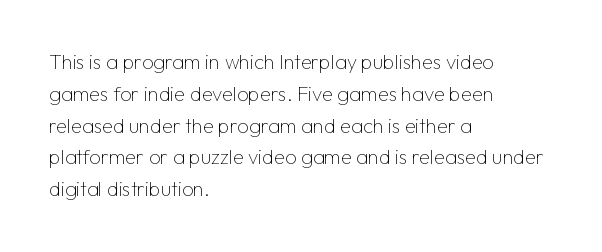
The image shows 20 px text type, upright; set left-aligned, normal line spacing (1.59x), normal letter spacing, not underlined.
